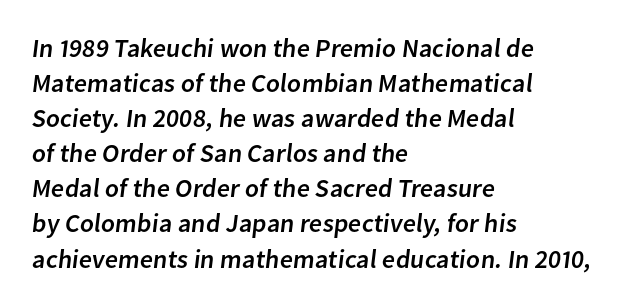
{"underline": "no", "align": "left", "line_spacing": "normal", "line_spacing_ratio": 1.35, "letter_spacing": "normal", "letter_spacing_em": 0.0, "glyph_px": 26}
